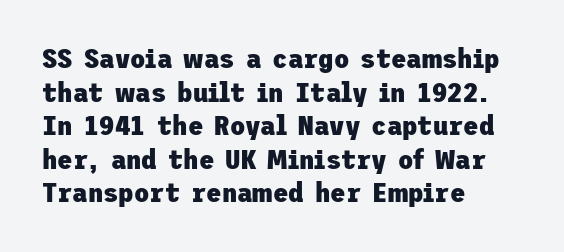
The image shows 28 px heavy sans-serif type, upright; set left-aligned, line spacing 1.2x, normal letter spacing, not underlined; low stroke contrast and a medium x-height.
